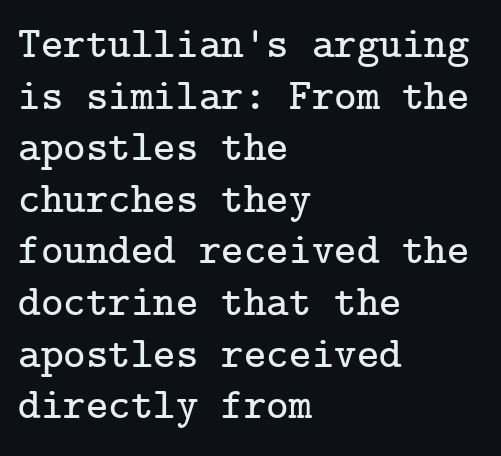
Q: Is the text italic (slanted)? A: No, it is upright.
Q: Is the typeface a serif or a sans-serif typeface? A: Serif.
Q: Is the text underlined? A: No.
Q: How is the paragraph aligned? A: Left-aligned.
Q: Is the spacing between letters normal or unusually wide? A: Normal.
Q: Width (condensed, normal, or wide)? A: Normal.
Q: Stroke contrast? A: Low.
Q: x-height? A: Medium.
